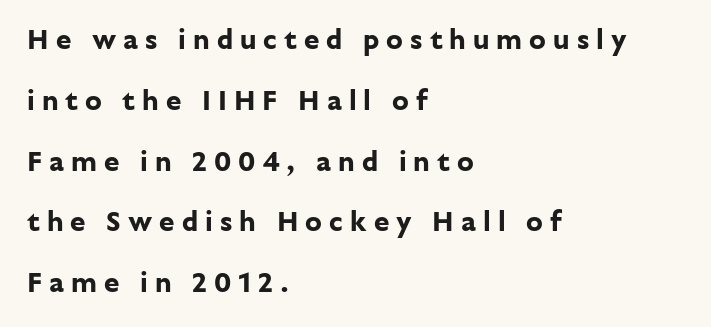
The image shows 28 px bold sans-serif type, upright; set left-aligned, loose line spacing (2.17x), unusually wide letter spacing (+0.25 em), not underlined; low stroke contrast and a medium x-height.
